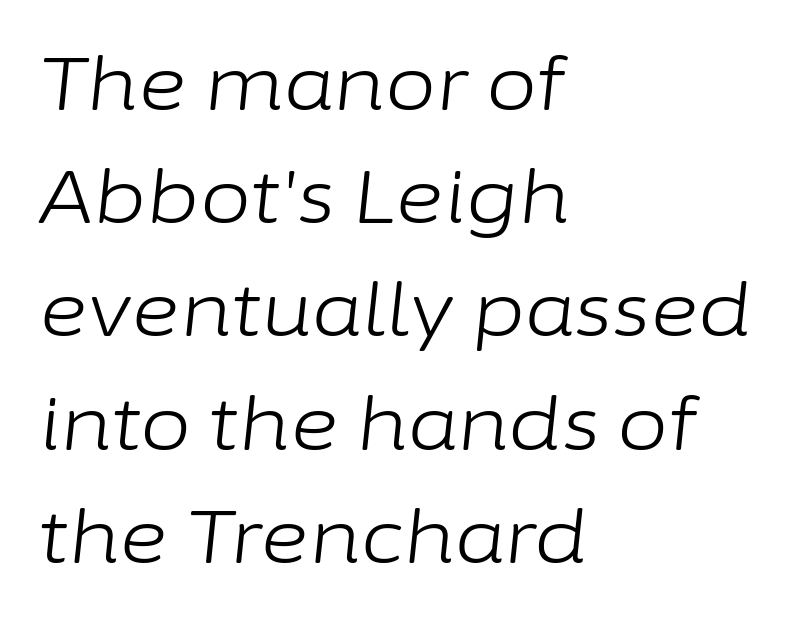
Q: Is the text bold? A: No.
Q: Is the text italic (slanted)? A: Yes, it leans right by about 6 degrees.
Q: Is the text underlined? A: No.
Q: How is the paragraph aligned? A: Left-aligned.
Q: Is the spacing between letters normal or unusually wide? A: Normal.
Q: Is the spacing between lines tight, normal or loose? A: Normal.
Q: Width (condensed, normal, or wide)? A: Normal.
Q: Stroke contrast? A: Low.
Q: x-height? A: Medium.
Q: Monospaced? A: No.
